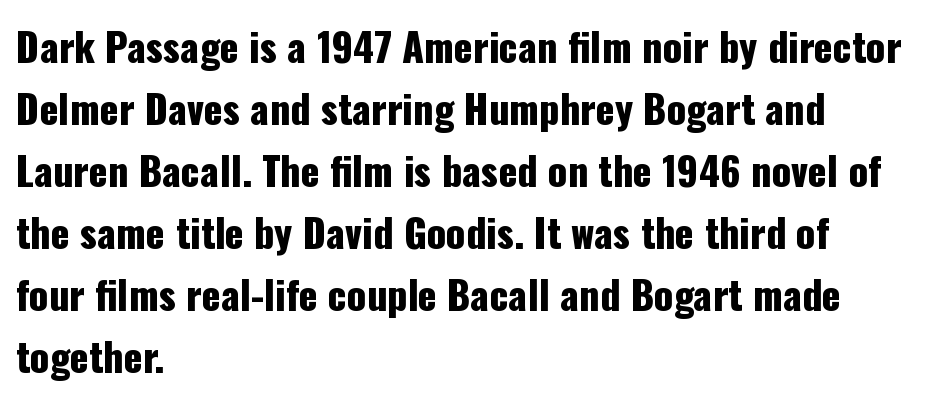
Think of a printed novel: that variable character pitch is what you see here. This rendering uses left alignment, leaving the right contour irregular. Words appear dense and cohesive because spacing is normal. Whoever set this chose a conventional vertical rhythm. Clear beneath every line of the passage. Characters remain perfectly vertical along every line.
